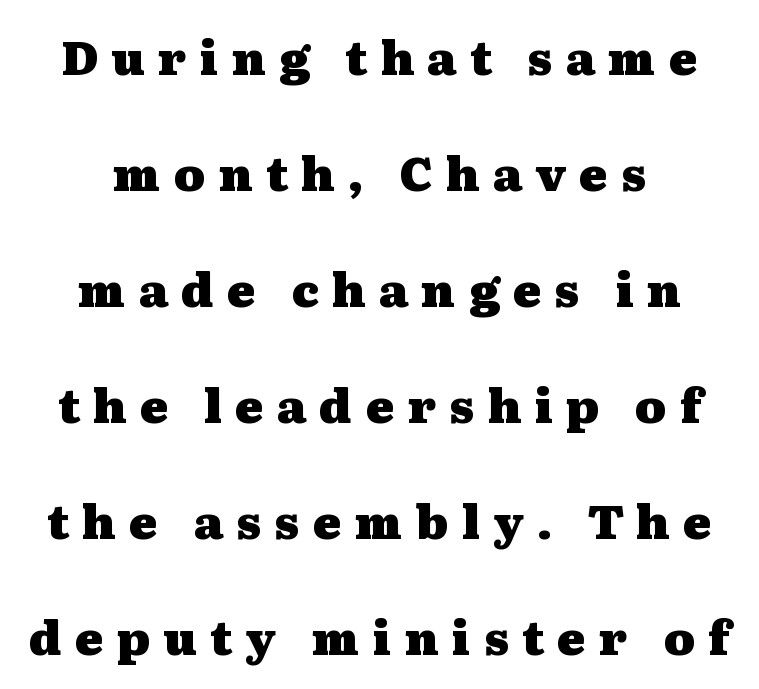
{"serif": "yes", "italic": "no", "bold": "yes", "weight": "heavy", "width": "wide", "stroke_contrast": "medium", "x_height": "medium", "monospaced": "no", "underline": "no", "align": "center", "line_spacing": "loose", "line_spacing_ratio": 2.47, "letter_spacing": "wide", "letter_spacing_em": 0.28, "glyph_px": 47}
